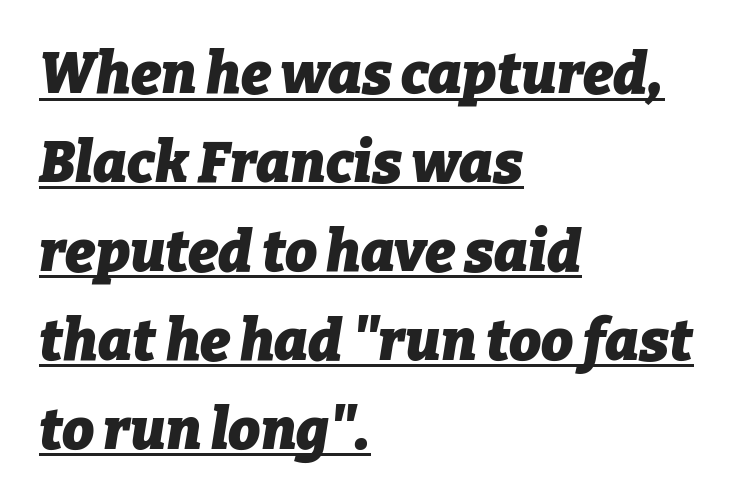
Q: Is the text bold? A: Yes.
Q: Is the text italic (slanted)? A: Yes, it leans right by about 9 degrees.
Q: Is the text underlined? A: Yes.
Q: How is the paragraph aligned? A: Left-aligned.
Q: Is the spacing between letters normal or unusually wide? A: Normal.
Q: Is the spacing between lines tight, normal or loose? A: Normal.
Q: Width (condensed, normal, or wide)? A: Normal.
Q: Stroke contrast? A: Low.
Q: x-height? A: Medium.
Q: Monospaced? A: No.
